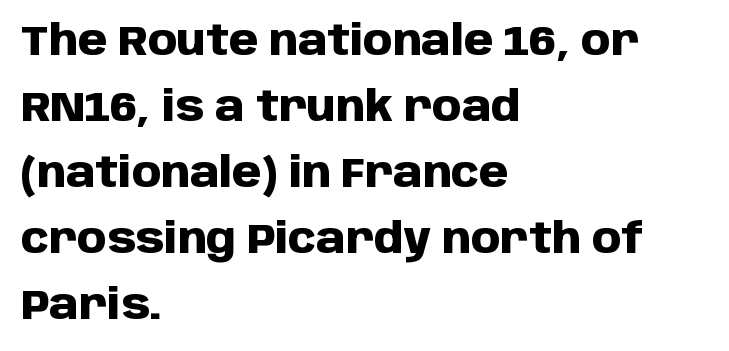
The image shows 42 px heavy sans-serif type, upright; set left-aligned, normal line spacing (1.57x), normal letter spacing, not underlined; low stroke contrast and a large x-height.
